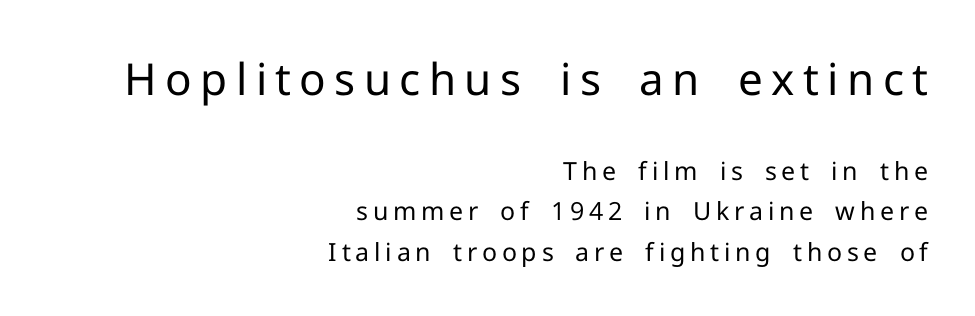
A normal amount of white space separates one row of letters from the next. The letters carry no serifs — their stems end cleanly without finishing strokes. Honestly, there is no underline to notice here at all. These lines are rendered in a variable-pitch font. These lines stack with their right ends in a neat column.
